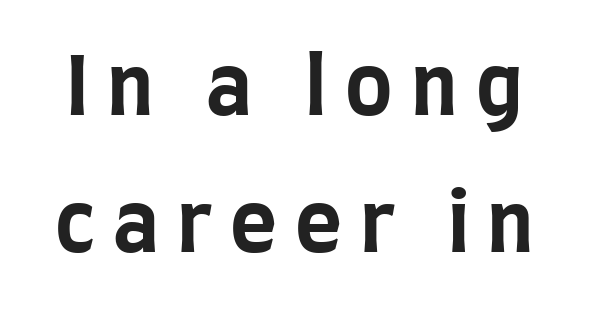
{"serif": "no", "italic": "no", "bold": "yes", "weight": "bold", "width": "condensed", "stroke_contrast": "low", "x_height": "large", "monospaced": "no", "underline": "no", "line_spacing_ratio": 1.71, "letter_spacing": "wide", "letter_spacing_em": 0.23, "glyph_px": 80}
